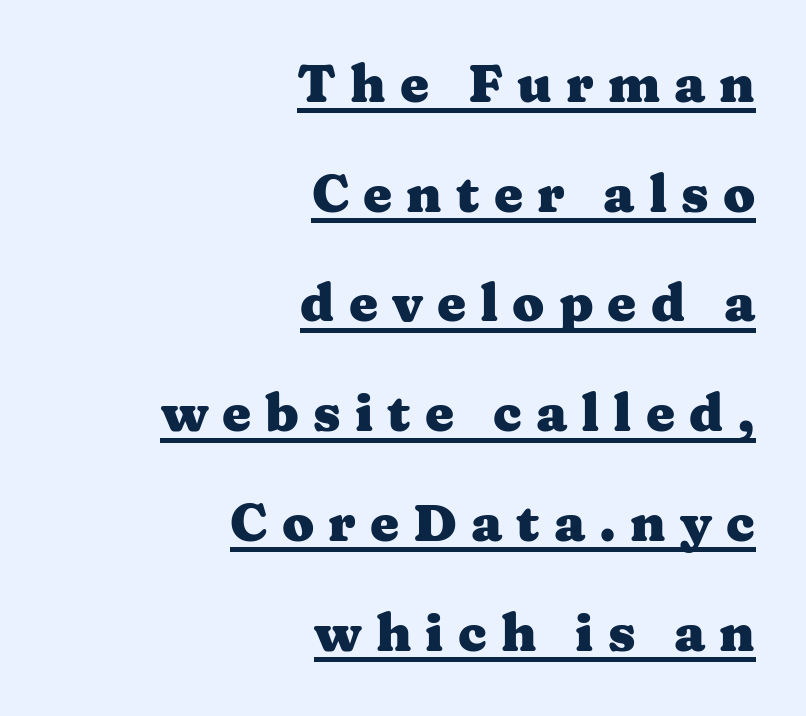
{"serif": "yes", "italic": "no", "bold": "yes", "weight": "heavy", "width": "wide", "stroke_contrast": "medium", "x_height": "medium", "monospaced": "no", "underline": "yes", "align": "right", "line_spacing": "loose", "line_spacing_ratio": 2.11, "letter_spacing": "wide", "letter_spacing_em": 0.27, "glyph_px": 52}
